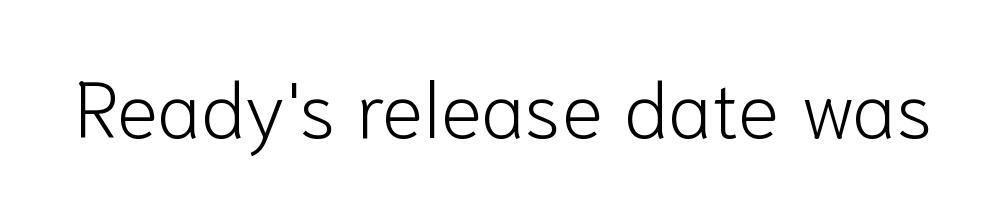
The image shows 78 px light sans-serif type, upright; set normal letter spacing, not underlined; low stroke contrast and a medium x-height.
